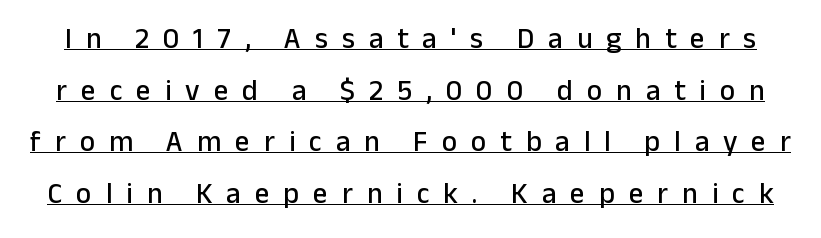
{"serif": "no", "italic": "no", "width": "normal", "stroke_contrast": "low", "x_height": "medium", "monospaced": "no", "underline": "yes", "line_spacing_ratio": 1.78, "letter_spacing": "wide", "letter_spacing_em": 0.48, "glyph_px": 29}
